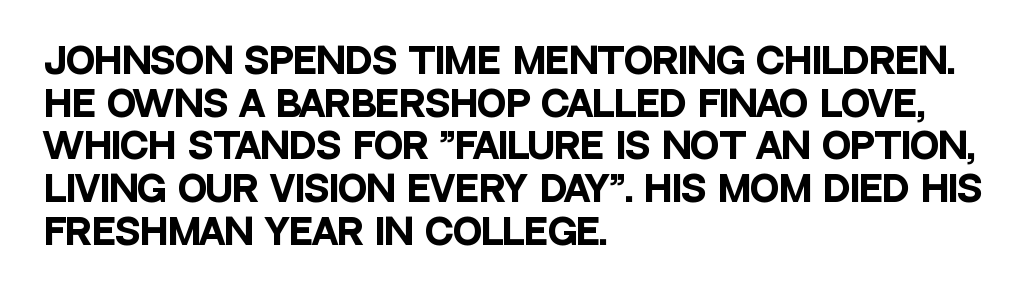
The image shows 35 px heavy, condensed sans-serif type, upright; set left-aligned, line spacing 1.22x, normal letter spacing, not underlined; low stroke contrast and a large x-height.
